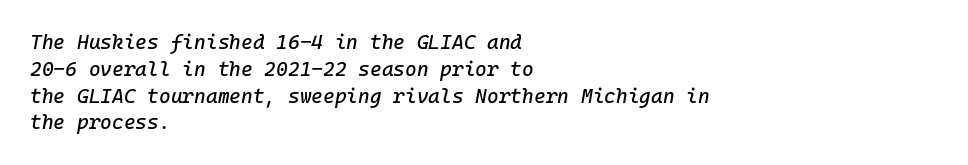
{"italic": "yes", "lean": "right", "slant_degrees": 10, "underline": "no", "align": "left", "line_spacing": "normal", "line_spacing_ratio": 1.34, "letter_spacing": "normal", "letter_spacing_em": 0.0, "glyph_px": 20}
